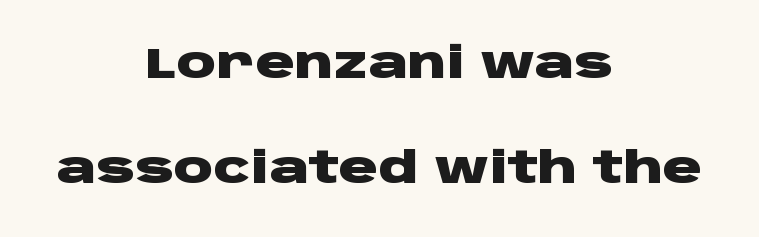
Q: Is the text bold? A: Yes.
Q: Is the text italic (slanted)? A: No, it is upright.
Q: Is the typeface a serif or a sans-serif typeface? A: Sans-serif.
Q: Is the text underlined? A: No.
Q: How is the paragraph aligned? A: Centered.
Q: Is the spacing between letters normal or unusually wide? A: Normal.
Q: Is the spacing between lines tight, normal or loose? A: Loose.
Q: Width (condensed, normal, or wide)? A: Wide.
Q: Stroke contrast? A: Low.
Q: x-height? A: Large.
Q: Monospaced? A: No.
